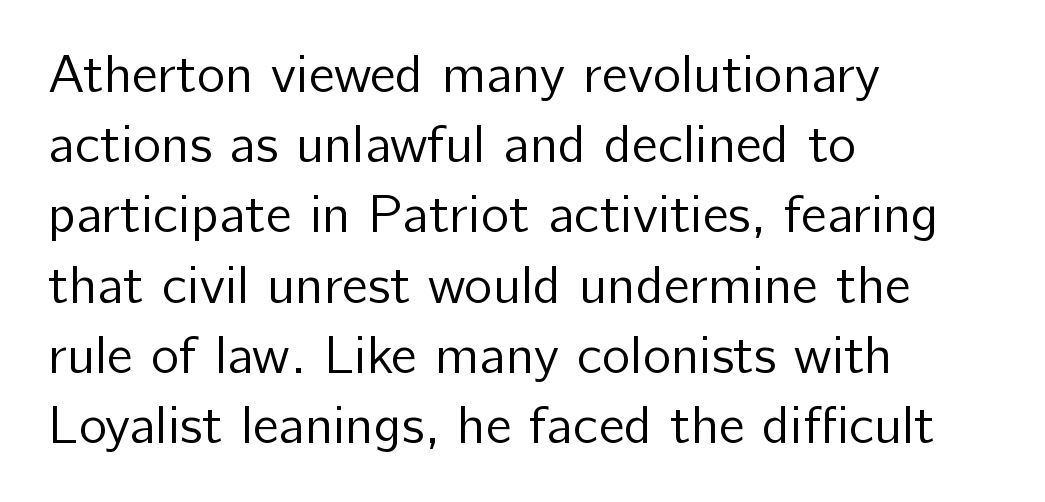
The image shows 54 px regular-weight sans-serif type, upright; set left-aligned, normal line spacing (1.3x), normal letter spacing, not underlined; low stroke contrast and a medium x-height.
